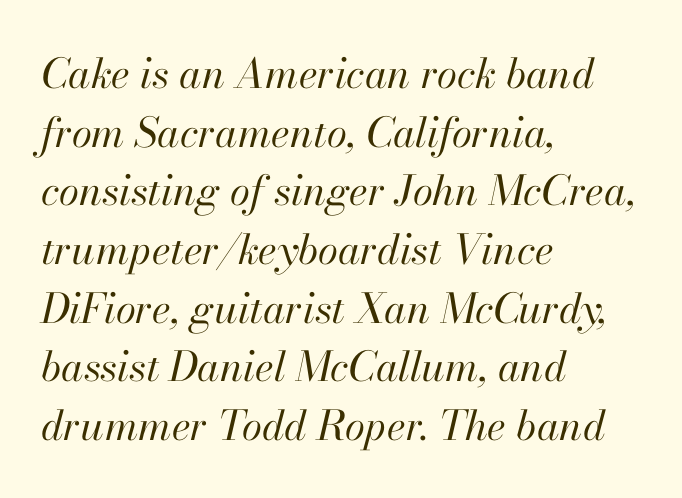
{"italic": "yes", "lean": "right", "slant_degrees": 13, "bold": "no", "weight": "regular", "width": "normal", "stroke_contrast": "high", "x_height": "small", "monospaced": "no", "underline": "no", "align": "left", "line_spacing": "normal", "line_spacing_ratio": 1.43, "letter_spacing": "normal", "letter_spacing_em": 0.0, "glyph_px": 41}
